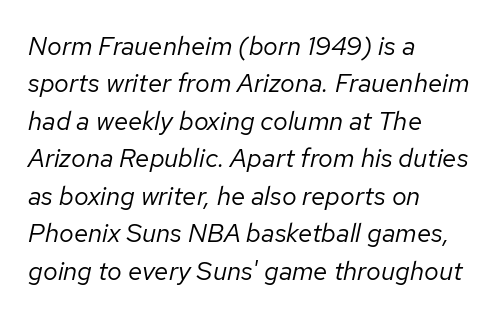
The image shows 26 px text type, italic (leaning right); set left-aligned, normal line spacing (1.44x), normal letter spacing, not underlined.
